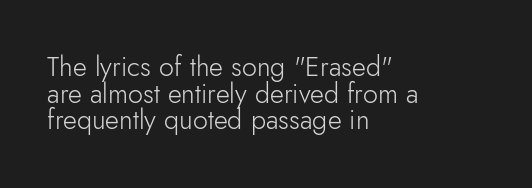
The image shows 27 px text type, upright; set left-aligned, tight line spacing (0.99x), normal letter spacing, not underlined.
